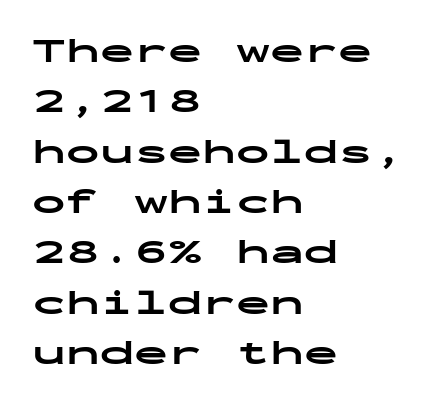
Q: Is the text bold? A: Yes.
Q: Is the text italic (slanted)? A: No, it is upright.
Q: Is the typeface a serif or a sans-serif typeface? A: Sans-serif.
Q: Is the text underlined? A: No.
Q: How is the paragraph aligned? A: Left-aligned.
Q: Is the spacing between letters normal or unusually wide? A: Normal.
Q: Is the spacing between lines tight, normal or loose? A: Normal.
Q: Width (condensed, normal, or wide)? A: Wide.
Q: Stroke contrast? A: Low.
Q: x-height? A: Medium.
Q: Monospaced? A: Yes.
